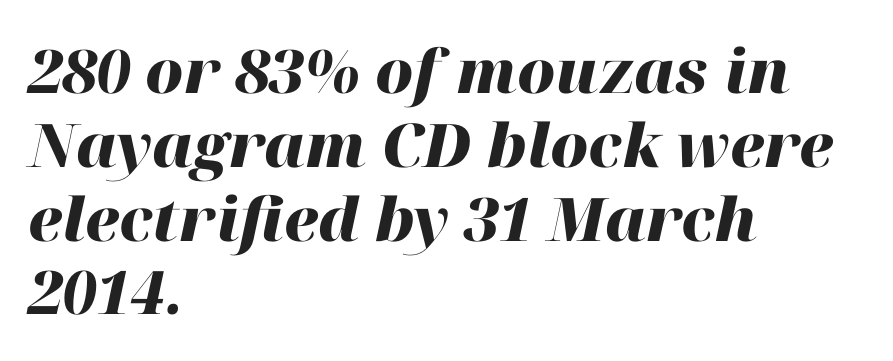
The image shows 60 px heavy type, italic (leaning right); set left-aligned, line spacing 1.23x, normal letter spacing, not underlined; high stroke contrast and a medium x-height.
